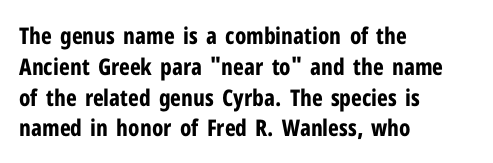
It's the straight-up-and-down kind of type. Descender tails drop into unmarked territory. Weight check: bold — yes, fully. Line beginnings align vertically; line endings do not.
